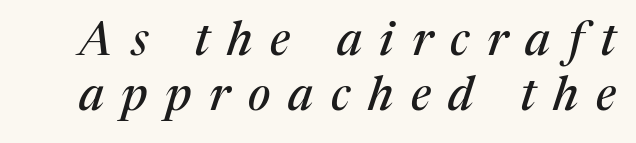
Honestly, the letter spacing is so wide it's the main thing you notice. The passage shown is typeset with a serif family. The passage shown is typed in a proportional face where columns would drift. If you drew a line through each stem, it would be angled.
